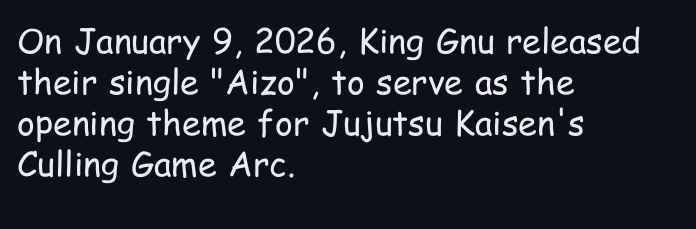
The image shows 34 px regular-weight, condensed sans-serif type, upright; set left-aligned, line spacing 1.21x, normal letter spacing, not underlined; low stroke contrast and a medium x-height.
